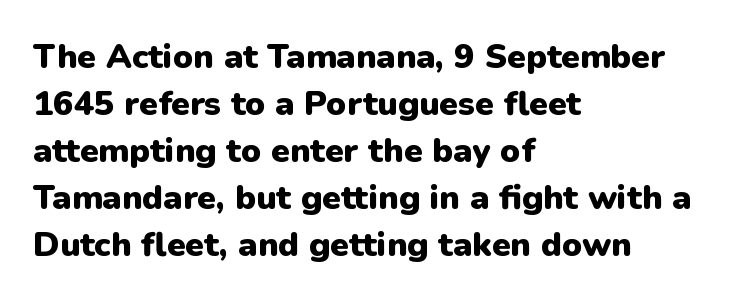
Heavy, bold letterforms. Nothing unusual about the tracking: characters are spaced as the font intends. The passage shown is typeset with a sans-serif family. This block has exactly the height ordinary leading produces. Horizontally, the lines are justified to the leading edge only. Unmarked baselines from the first word to the last.
